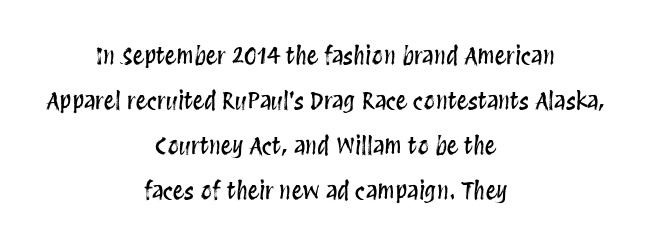
The image shows 23 px text type, upright; set centered, loose line spacing (1.95x), normal letter spacing, not underlined.
